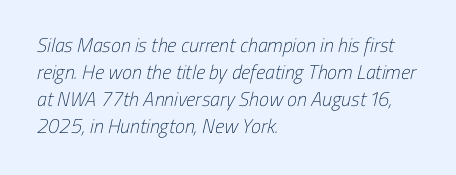
{"bold": "no", "underline": "no", "align": "left", "line_spacing": "normal", "line_spacing_ratio": 1.35, "letter_spacing": "normal", "letter_spacing_em": 0.0, "glyph_px": 20}
